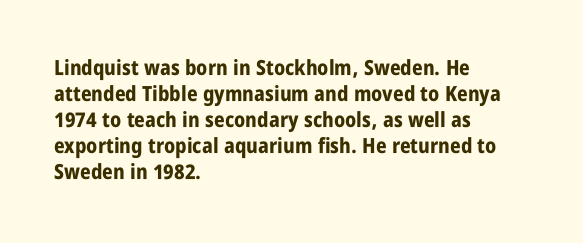
{"italic": "no", "bold": "yes", "underline": "no", "align": "left", "line_spacing_ratio": 1.24, "letter_spacing": "normal", "letter_spacing_em": 0.0, "glyph_px": 21}
